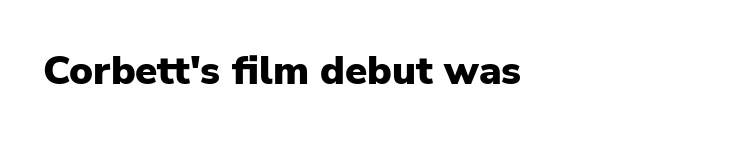
The image shows 40 px heavy sans-serif type, upright; set left-aligned, normal letter spacing, not underlined; low stroke contrast and a medium x-height.
